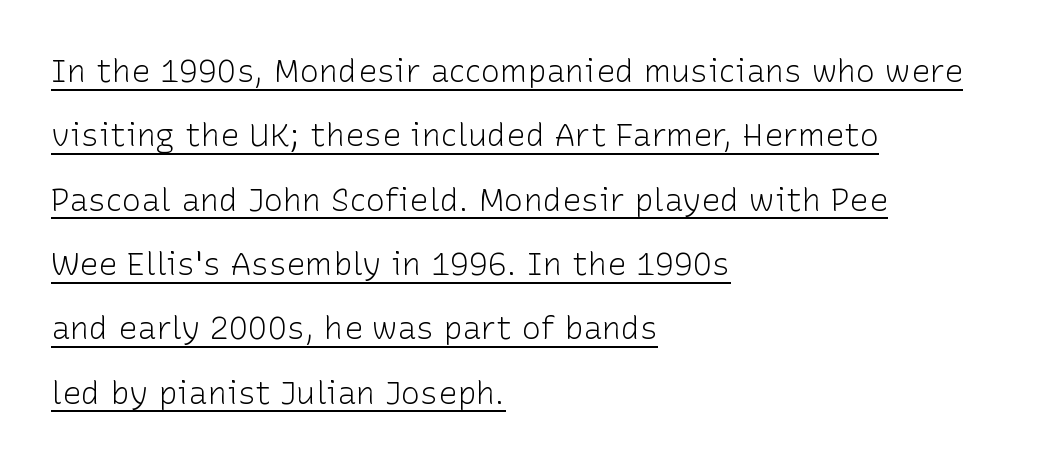
{"serif": "no", "italic": "no", "bold": "no", "weight": "light", "width": "normal", "stroke_contrast": "low", "x_height": "medium", "monospaced": "no", "underline": "yes", "align": "left", "line_spacing": "loose", "line_spacing_ratio": 2.01, "letter_spacing": "normal", "letter_spacing_em": 0.0, "glyph_px": 32}
